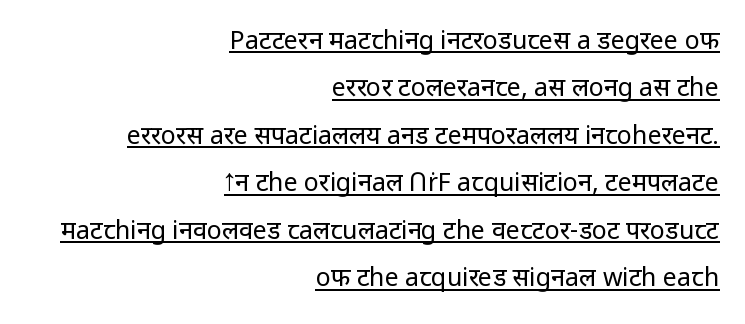
Q: Is the text bold? A: No.
Q: Is the text italic (slanted)? A: No, it is upright.
Q: Is the text underlined? A: Yes.
Q: How is the paragraph aligned? A: Right-aligned.
Q: Is the spacing between letters normal or unusually wide? A: Normal.
Q: Is the spacing between lines tight, normal or loose? A: Loose.
